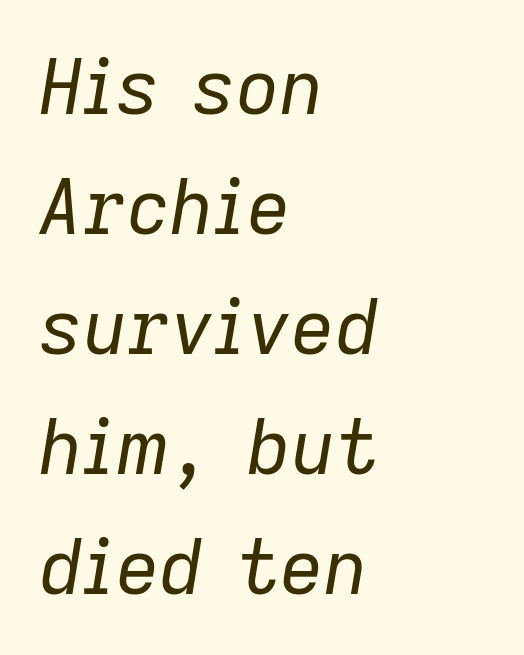
The image shows 76 px regular-weight type, italic (leaning right); set left-aligned, normal line spacing (1.58x), normal letter spacing, not underlined; low stroke contrast and a medium x-height.
